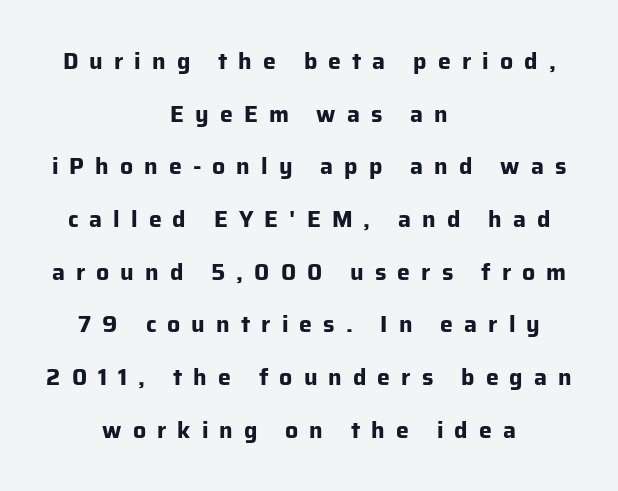
Upright lettering throughout. Any mark beneath the type? The region is blank. Does the weight exceed regular? Yes, all the way to bold. Airy leading.
